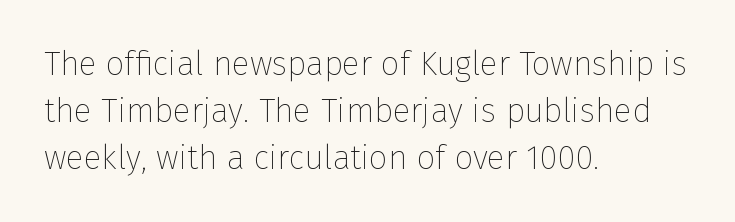
{"serif": "no", "italic": "no", "bold": "no", "weight": "thin", "width": "normal", "stroke_contrast": "low", "x_height": "medium", "monospaced": "no", "underline": "no", "align": "left", "line_spacing": "normal", "line_spacing_ratio": 1.42, "letter_spacing": "normal", "letter_spacing_em": 0.0, "glyph_px": 33}
